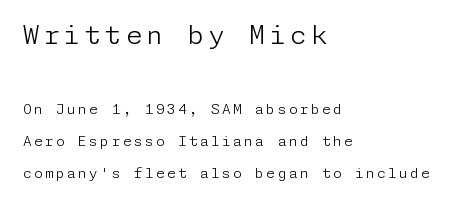
The image shows 26 px text type, upright; set left-aligned, loose line spacing (2.29x), not underlined; the first (top) block is 1.86x larger.
